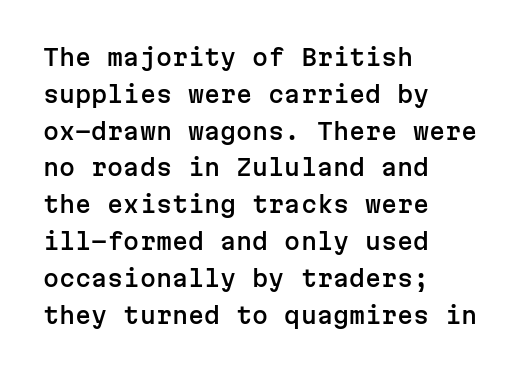
Q: Is the text italic (slanted)? A: No, it is upright.
Q: Is the text underlined? A: No.
Q: How is the paragraph aligned? A: Left-aligned.
Q: Is the spacing between letters normal or unusually wide? A: Normal.
Q: Is the spacing between lines tight, normal or loose? A: Normal.
